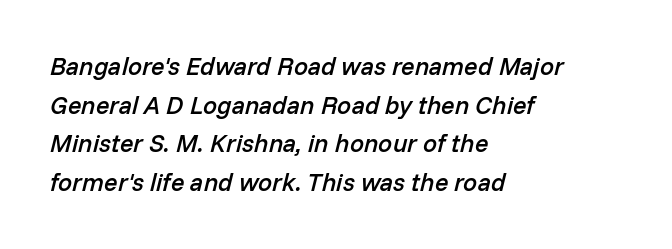
Q: Is the text bold? A: Semi-bold.
Q: Is the text italic (slanted)? A: Yes, it leans right by about 14 degrees.
Q: Is the text underlined? A: No.
Q: How is the paragraph aligned? A: Left-aligned.
Q: Is the spacing between letters normal or unusually wide? A: Normal.
Q: Is the spacing between lines tight, normal or loose? A: Normal.
